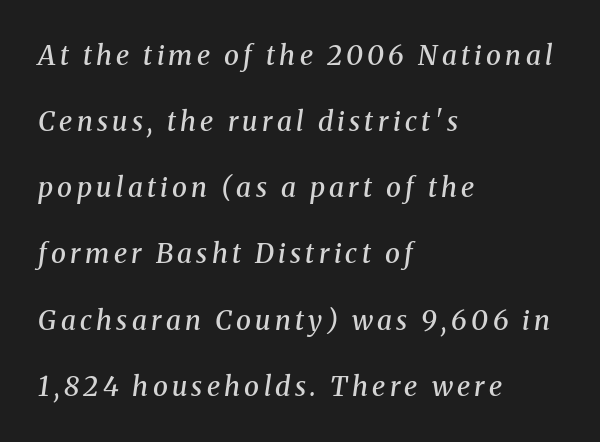
The image shows 27 px text type, italic (leaning right); set left-aligned, loose line spacing (2.45x), not underlined.
